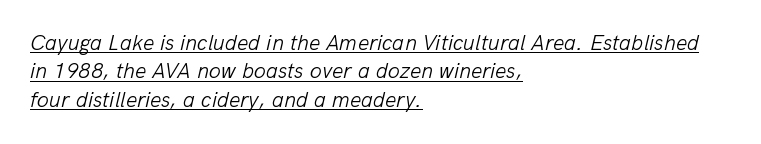
{"italic": "yes", "lean": "right", "slant_degrees": 13, "bold": "no", "underline": "yes", "align": "left", "line_spacing": "normal", "line_spacing_ratio": 1.29, "letter_spacing": "normal", "letter_spacing_em": 0.0, "glyph_px": 22}
